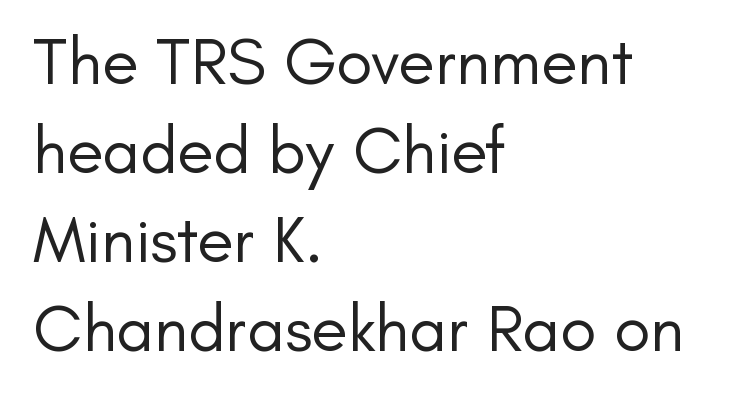
The image shows 67 px regular-weight sans-serif type, upright; set left-aligned, normal line spacing (1.33x), normal letter spacing, not underlined; low stroke contrast and a small x-height.
